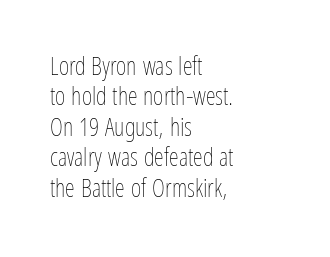
Nope, not italic — everything's standing straight. Only glyphs here, with clear space below each row. Leftover space on each line is placed entirely after the last word. The gaps between neighbouring characters are ordinary and unremarkable. A light-to-regular cut is what we see here.
